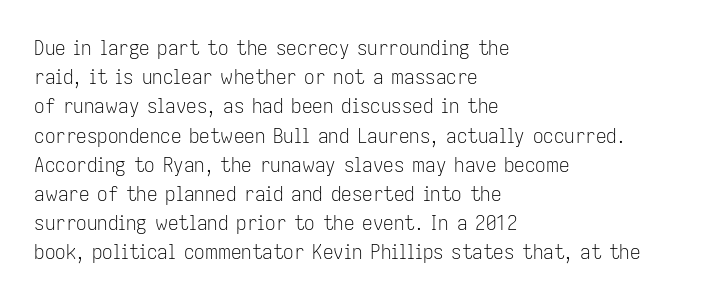
Tracking here is standard; glyphs follow each other at the usual distance. Heft: none added — not bold. These lines are set flush left with a ragged right edge. The letters stand straight up with perfectly vertical stems. Has an underline been added? It has not.
